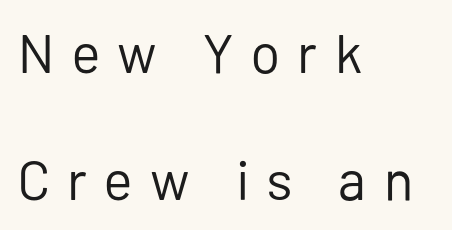
The strokes carry an ordinary text weight at most. Descenders are the only things crossing below the line. The axis of the letterforms is exactly vertical. Does the copy run flush right? No — it runs flush left.
